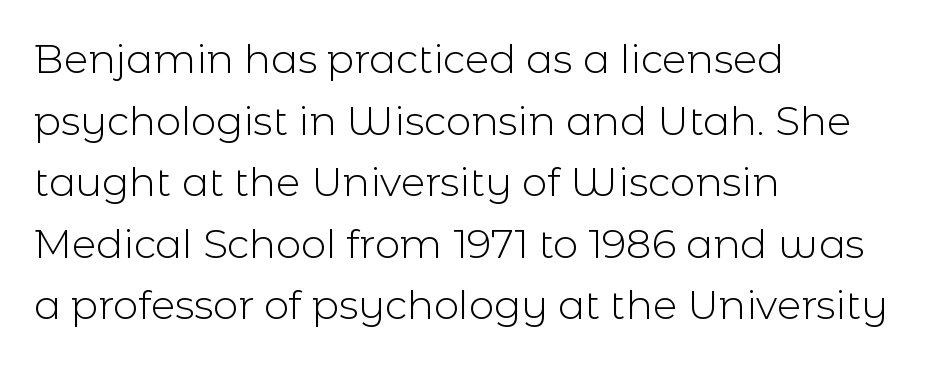
The image shows 40 px light sans-serif type, upright; set left-aligned, normal line spacing (1.54x), normal letter spacing, not underlined; a medium x-height.
